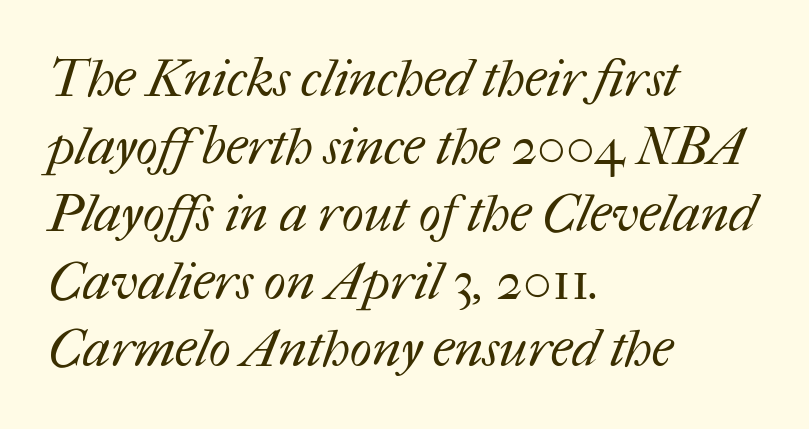
{"bold": "no", "weight": "regular", "width": "normal", "stroke_contrast": "medium", "x_height": "medium", "monospaced": "no", "underline": "no", "align": "left", "line_spacing": "normal", "line_spacing_ratio": 1.3, "letter_spacing": "normal", "letter_spacing_em": 0.0, "glyph_px": 52}
